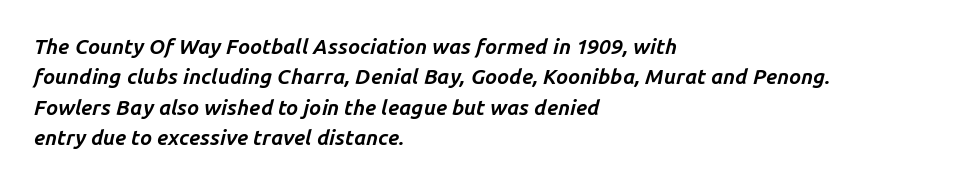
{"italic": "yes", "lean": "right", "slant_degrees": 14, "bold": "yes", "underline": "no", "align": "left", "line_spacing": "normal", "line_spacing_ratio": 1.45, "letter_spacing": "normal", "letter_spacing_em": 0.0, "glyph_px": 21}
